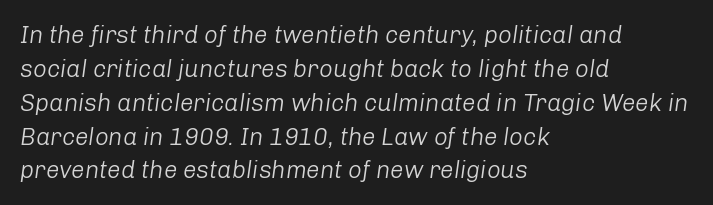
The image shows 24 px text type, italic (leaning right); set left-aligned, normal line spacing (1.41x), normal letter spacing, not underlined.
